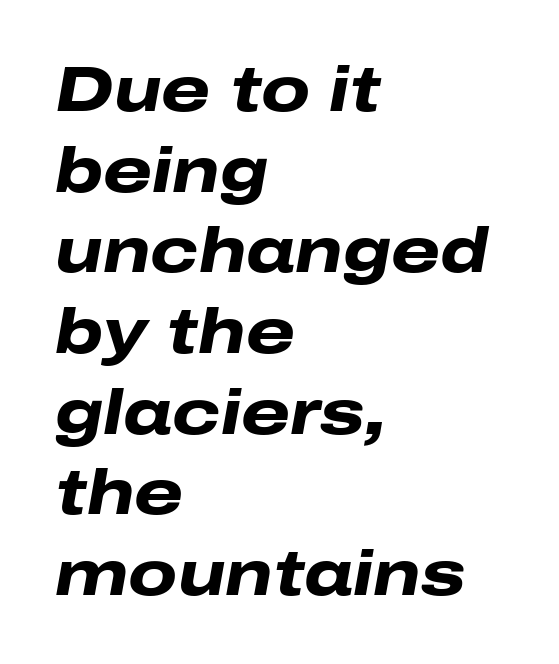
Q: Is the text bold? A: Yes.
Q: Is the text italic (slanted)? A: Yes, it leans right by about 10 degrees.
Q: Is the text underlined? A: No.
Q: How is the paragraph aligned? A: Left-aligned.
Q: Is the spacing between letters normal or unusually wide? A: Normal.
Q: Is the spacing between lines tight, normal or loose? A: Normal.
Q: Width (condensed, normal, or wide)? A: Wide.
Q: Stroke contrast? A: Low.
Q: x-height? A: Medium.
Q: Monospaced? A: No.
